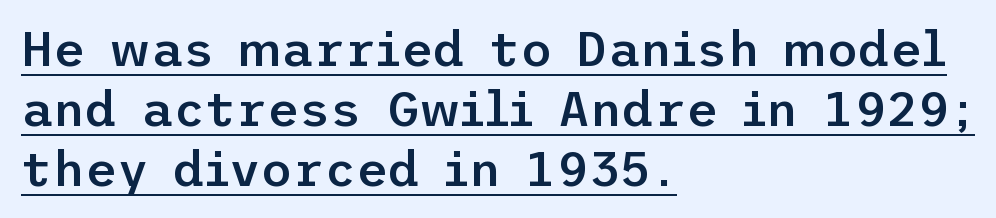
{"serif": "no", "italic": "no", "bold": "semi", "weight": "semibold", "width": "normal", "stroke_contrast": "low", "x_height": "medium", "underline": "yes", "align": "left", "line_spacing_ratio": 1.22, "letter_spacing": "normal", "letter_spacing_em": 0.0, "glyph_px": 49}
